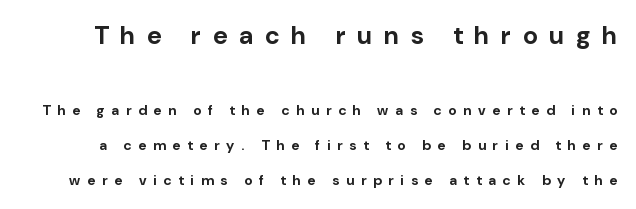
You'd pick this weight for a headline — it's a proper bold. Lines of text with bare space underneath. The letters in the upper block stand taller than those in the block below. Tall strokes in this sample are plumb rather than angled. The line-height multiplier appears high, well above default.
